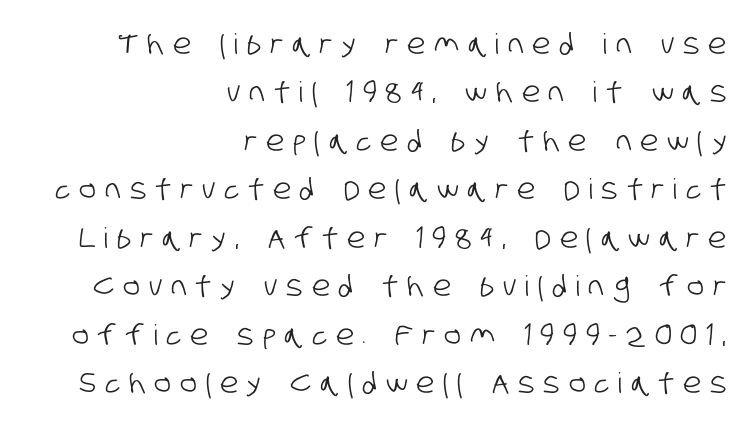
Q: Is the typeface a serif or a sans-serif typeface? A: Sans-serif.
Q: Is the text underlined? A: No.
Q: How is the paragraph aligned? A: Right-aligned.
Q: Is the spacing between letters normal or unusually wide? A: Unusually wide.
Q: Width (condensed, normal, or wide)? A: Condensed.
Q: Stroke contrast? A: Low.
Q: x-height? A: Large.
Q: Monospaced? A: No.
